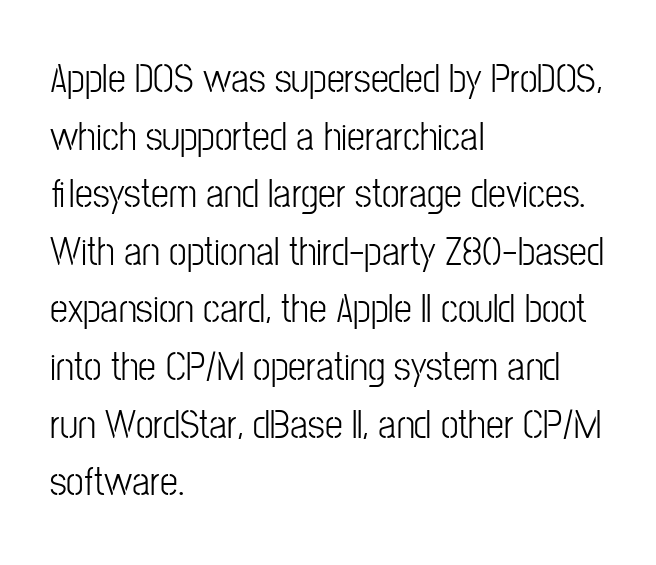
Short and long lines alike share a common starting point at left. One glance says typical: line gaps are just what's usual. Glance below the letters and you will spot only blank space. Posture: vertical. Varying glyph widths throughout — classic text-font behaviour.
